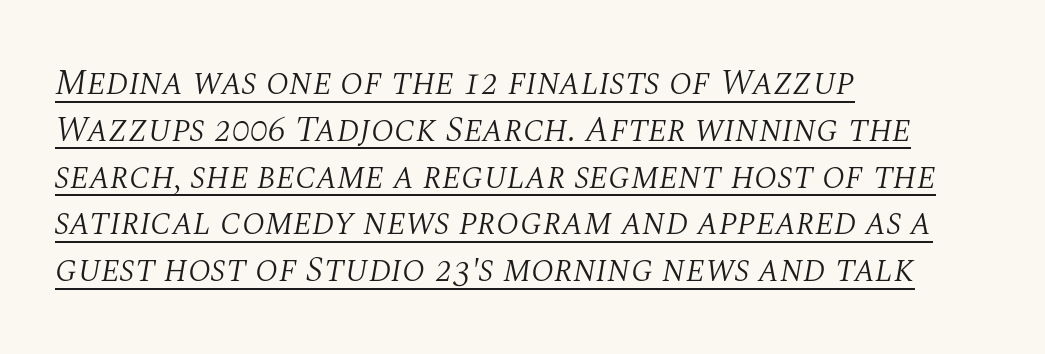
Q: Is the text bold? A: No.
Q: Is the text italic (slanted)? A: Yes, it leans right by about 10 degrees.
Q: Is the typeface a serif or a sans-serif typeface? A: Serif.
Q: Is the text underlined? A: Yes.
Q: How is the paragraph aligned? A: Left-aligned.
Q: Is the spacing between letters normal or unusually wide? A: Normal.
Q: Is the spacing between lines tight, normal or loose? A: Normal.
Q: Width (condensed, normal, or wide)? A: Normal.
Q: Stroke contrast? A: Medium.
Q: x-height? A: Large.
Q: Monospaced? A: No.
